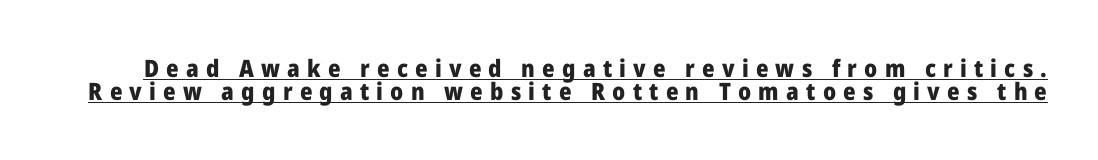
Each line of the rendering has a horizontal stroke beneath the glyphs. The typesetting leans heavy: a genuine bold. Regarding leading, the lines here are crowded together. Is there any slant? The stems are plumb. The letters are spread apart with noticeably loose tracking.
